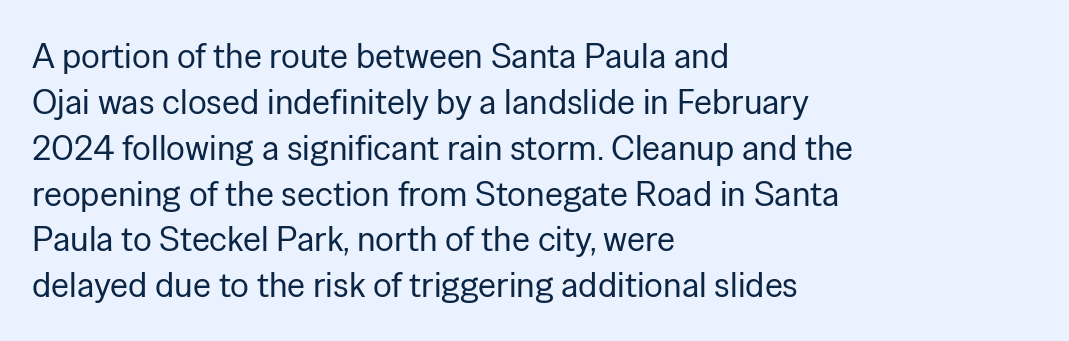
The image shows 35 px regular-weight sans-serif type, upright; set left-aligned, normal line spacing (1.31x), normal letter spacing, not underlined; low stroke contrast and a medium x-height.
